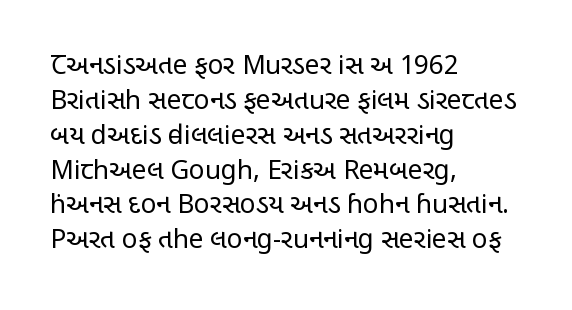
The image shows 26 px text type, upright; set left-aligned, normal line spacing (1.34x), normal letter spacing, not underlined.
